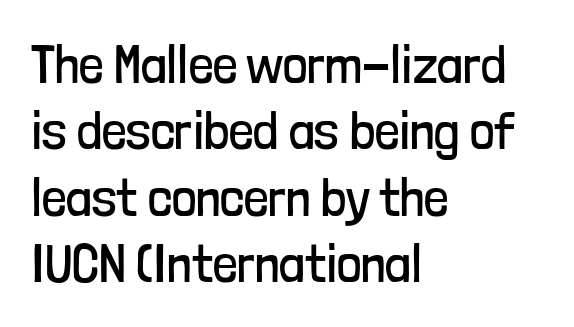
Q: Is the text bold? A: No.
Q: Is the text italic (slanted)? A: No, it is upright.
Q: Is the typeface a serif or a sans-serif typeface? A: Sans-serif.
Q: Is the text underlined? A: No.
Q: How is the paragraph aligned? A: Left-aligned.
Q: Is the spacing between letters normal or unusually wide? A: Normal.
Q: Width (condensed, normal, or wide)? A: Condensed.
Q: Stroke contrast? A: Low.
Q: x-height? A: Medium.
Q: Monospaced? A: No.
